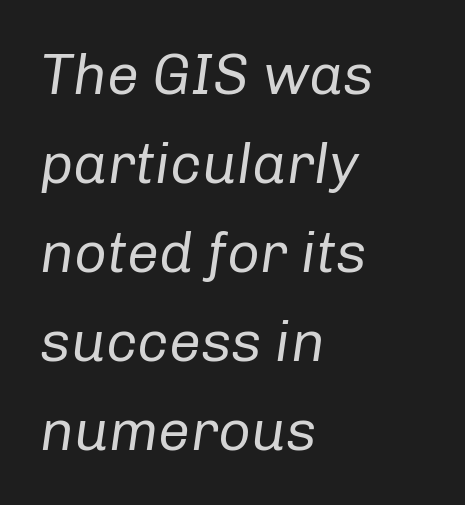
Q: Is the text bold? A: No.
Q: Is the text italic (slanted)? A: Yes, it leans right by about 8 degrees.
Q: Is the text underlined? A: No.
Q: How is the paragraph aligned? A: Left-aligned.
Q: Is the spacing between letters normal or unusually wide? A: Normal.
Q: Is the spacing between lines tight, normal or loose? A: Normal.
Q: Width (condensed, normal, or wide)? A: Normal.
Q: Stroke contrast? A: Low.
Q: x-height? A: Medium.
Q: Monospaced? A: No.
